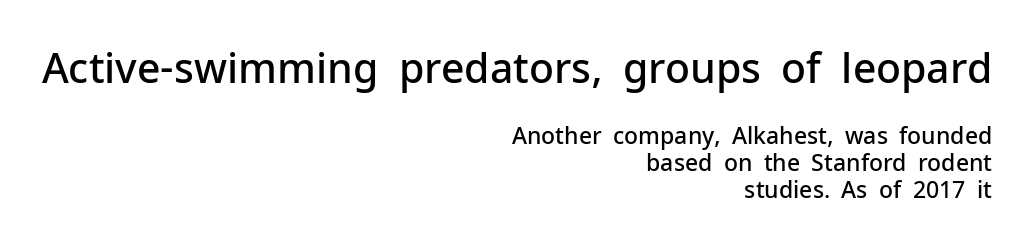
Q: Is the text bold? A: Semi-bold.
Q: Is the text italic (slanted)? A: No, it is upright.
Q: Is the typeface a serif or a sans-serif typeface? A: Sans-serif.
Q: Is the text underlined? A: No.
Q: How is the paragraph aligned? A: Right-aligned.
Q: Is the spacing between letters normal or unusually wide? A: Normal.
Q: Which block of text is set in a larger size, the first (top) or the second (bottom)? A: The first (top) one.
Q: Width (condensed, normal, or wide)? A: Normal.
Q: Stroke contrast? A: Low.
Q: x-height? A: Medium.
Q: Monospaced? A: No.
